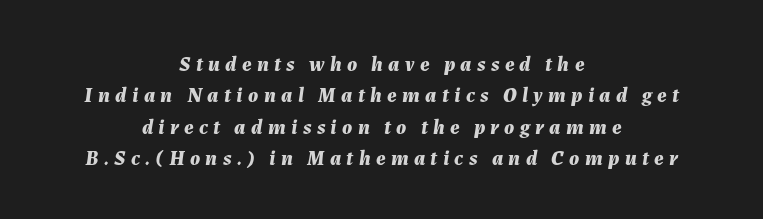
The image shows 21 px bold type, italic (leaning right); set centered, normal line spacing (1.5x), unusually wide letter spacing (+0.25 em), not underlined.
